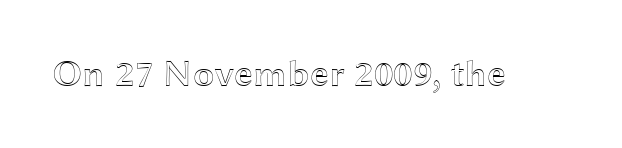
{"italic": "no", "width": "wide", "x_height": "medium", "monospaced": "no", "underline": "no", "letter_spacing": "normal", "letter_spacing_em": 0.0, "glyph_px": 38}
